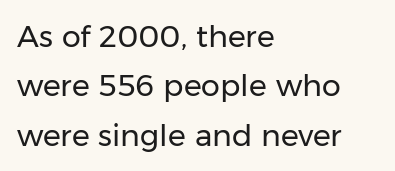
{"serif": "no", "italic": "no", "bold": "no", "weight": "regular", "width": "normal", "stroke_contrast": "low", "x_height": "medium", "monospaced": "no", "underline": "no", "align": "left", "line_spacing": "normal", "line_spacing_ratio": 1.65, "letter_spacing": "normal", "letter_spacing_em": 0.0, "glyph_px": 30}
